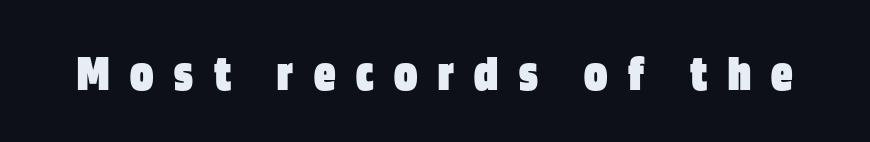
Q: Is the text bold? A: Yes.
Q: Is the text italic (slanted)? A: No, it is upright.
Q: Is the typeface a serif or a sans-serif typeface? A: Sans-serif.
Q: Is the text underlined? A: No.
Q: Is the spacing between letters normal or unusually wide? A: Unusually wide.
Q: Width (condensed, normal, or wide)? A: Condensed.
Q: Stroke contrast? A: Low.
Q: x-height? A: Large.
Q: Monospaced? A: No.
